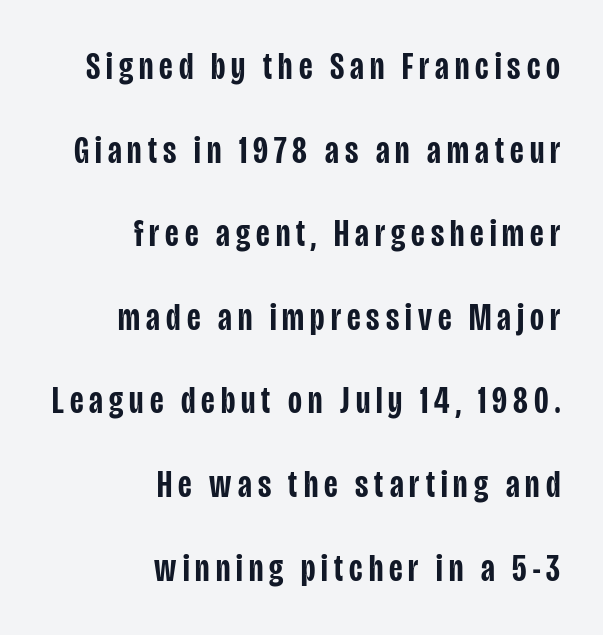
Q: Is the text bold? A: Semi-bold.
Q: Is the text italic (slanted)? A: No, it is upright.
Q: Is the typeface a serif or a sans-serif typeface? A: Sans-serif.
Q: Is the text underlined? A: No.
Q: How is the paragraph aligned? A: Right-aligned.
Q: Is the spacing between lines tight, normal or loose? A: Loose.
Q: Width (condensed, normal, or wide)? A: Condensed.
Q: Stroke contrast? A: Low.
Q: x-height? A: Large.
Q: Monospaced? A: No.
